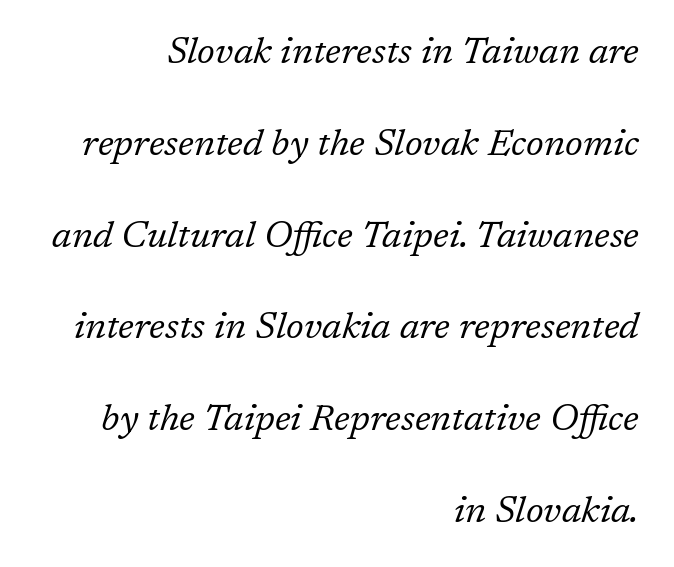
The image shows 37 px regular-weight serif type, italic (leaning right); set right-aligned, loose line spacing (2.48x), normal letter spacing, not underlined; low stroke contrast and a medium x-height.
